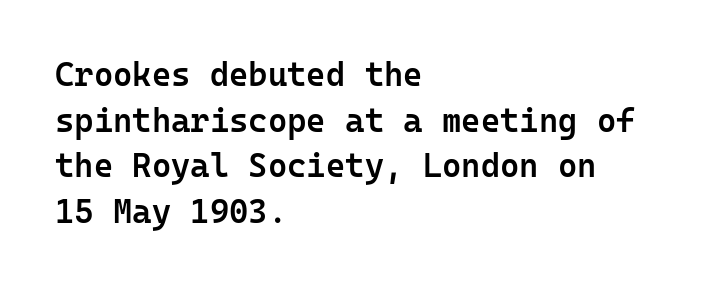
The glyphs are unaccompanied by any horizontal stroke below them. The tracking reads as untouched default to a designer's eye. The lines in this sample share a left origin and differ only in where they stop. Is this a fixed-width face? Yes — each glyph sits in an identical cell.
